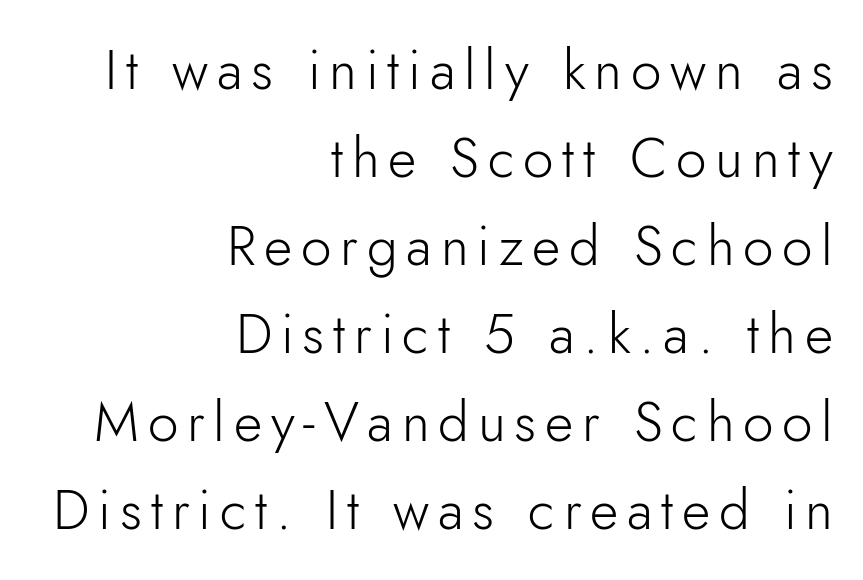
The strokes are not fattened; the text isn't bold. Italic: no, the glyphs are upright roman. Vertical spacing — default. This rendering features lettering with no underline. The glyphs in this specimen are sans serif. The letters advance in unequal steps, a hallmark of proportional type.
